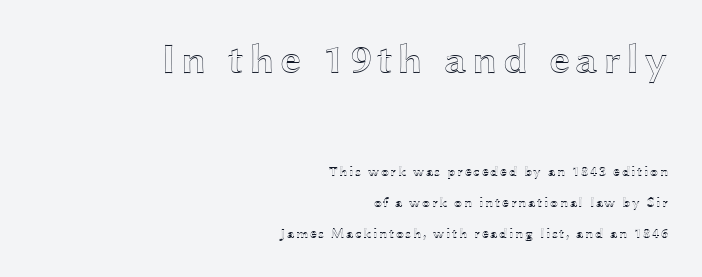
The image shows 43 px wide type, upright; set right-aligned, loose line spacing (2.21x), not underlined; the first (top) block is 3.07x larger; a medium x-height.
